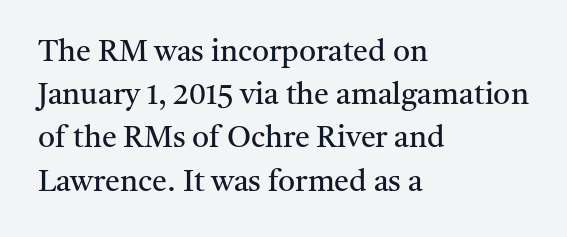
The image shows 30 px regular-weight serif type, upright; set left-aligned, normal line spacing (1.44x), normal letter spacing, not underlined; medium stroke contrast and a medium x-height.
